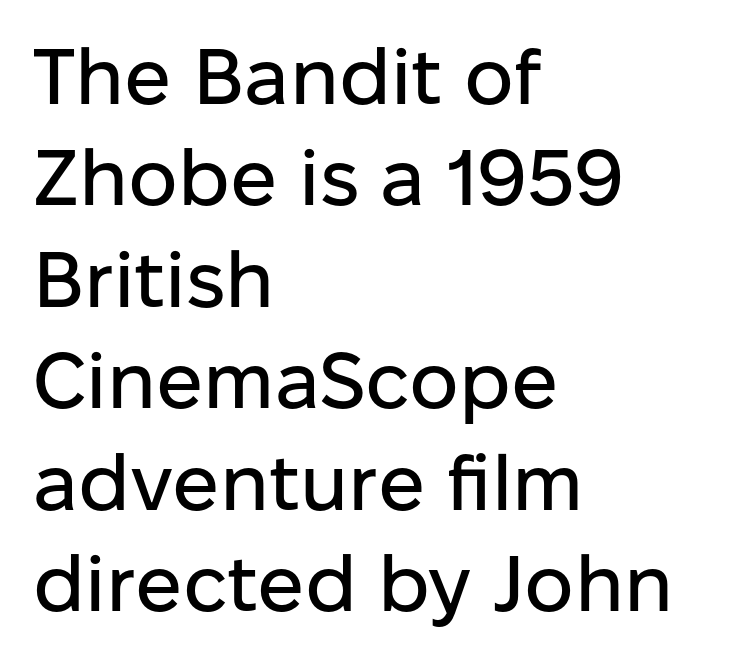
{"serif": "no", "italic": "no", "width": "normal", "stroke_contrast": "low", "x_height": "medium", "monospaced": "no", "underline": "no", "align": "left", "line_spacing": "normal", "line_spacing_ratio": 1.3, "letter_spacing": "normal", "letter_spacing_em": 0.0, "glyph_px": 78}
